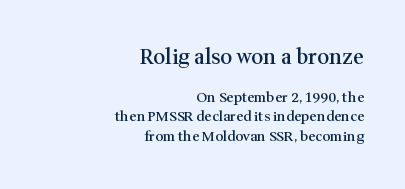
Horizontal alignment here is rightward, an uncommon choice for prose. The typography opts for an upright posture over an oblique one. I'd describe the lettering as semibold — firm but not a full bold. Check the space under the baseline: it is left empty. A typesetter would call this leading conventional body-copy spacing.
